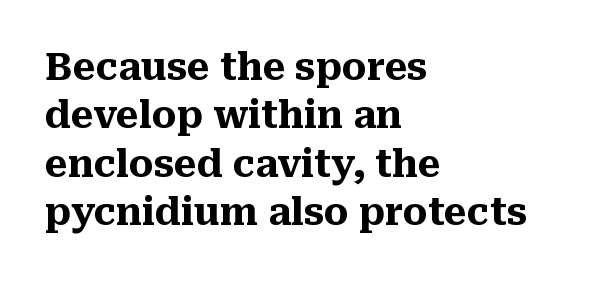
Q: Is the text bold? A: Yes.
Q: Is the text italic (slanted)? A: No, it is upright.
Q: Is the typeface a serif or a sans-serif typeface? A: Serif.
Q: Is the text underlined? A: No.
Q: How is the paragraph aligned? A: Left-aligned.
Q: Is the spacing between letters normal or unusually wide? A: Normal.
Q: Is the spacing between lines tight, normal or loose? A: Normal.
Q: Width (condensed, normal, or wide)? A: Normal.
Q: Stroke contrast? A: Medium.
Q: x-height? A: Medium.
Q: Monospaced? A: No.
